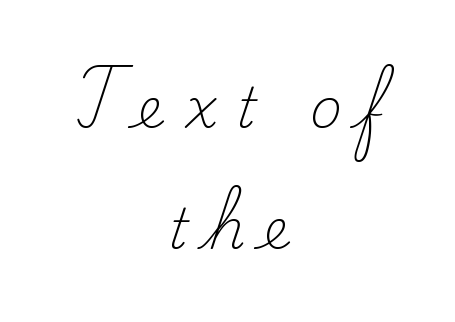
The image shows 56 px light serif type; set centered, loose line spacing (2.16x), unusually wide letter spacing (+0.32 em), not underlined; low stroke contrast and a small x-height.
